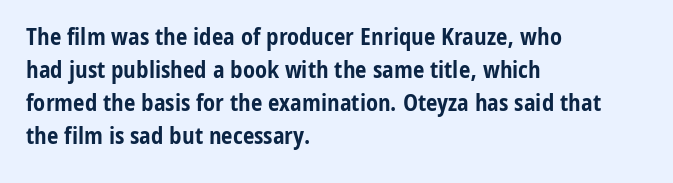
The image shows 23 px bold type, upright; set left-aligned, normal line spacing (1.43x), normal letter spacing, not underlined.
